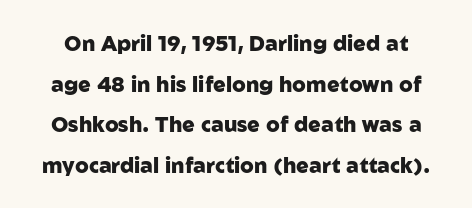
Q: Is the text bold? A: Yes.
Q: Is the text italic (slanted)? A: No, it is upright.
Q: Is the text underlined? A: No.
Q: Is the spacing between letters normal or unusually wide? A: Normal.
Q: Is the spacing between lines tight, normal or loose? A: Loose.
